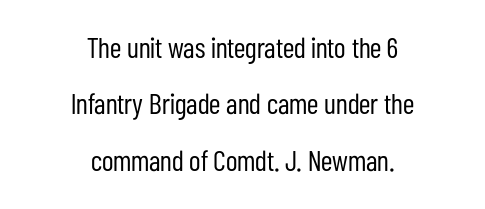
{"serif": "no", "italic": "no", "bold": "no", "weight": "regular", "width": "condensed", "stroke_contrast": "low", "x_height": "medium", "monospaced": "no", "underline": "no", "align": "center", "line_spacing": "loose", "line_spacing_ratio": 1.94, "letter_spacing": "normal", "letter_spacing_em": 0.0, "glyph_px": 29}
